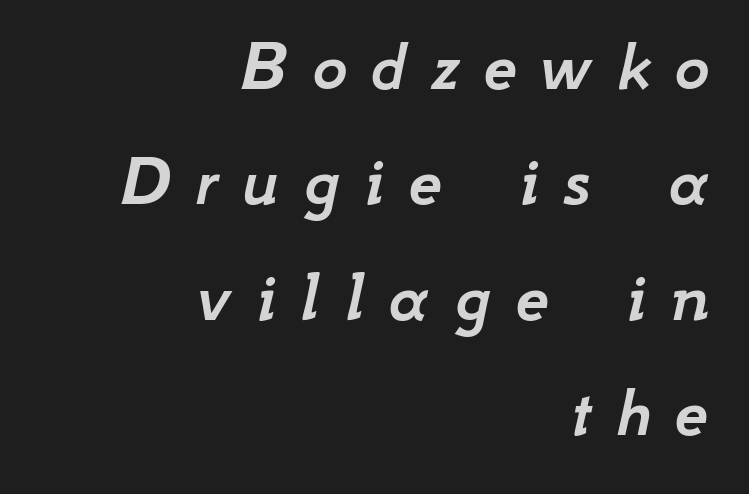
Q: Is the text italic (slanted)? A: Yes, it leans right by about 12 degrees.
Q: Is the text underlined? A: No.
Q: How is the paragraph aligned? A: Right-aligned.
Q: Is the spacing between letters normal or unusually wide? A: Unusually wide.
Q: Is the spacing between lines tight, normal or loose? A: Normal.
Q: Width (condensed, normal, or wide)? A: Normal.
Q: Stroke contrast? A: Low.
Q: x-height? A: Small.
Q: Monospaced? A: No.
